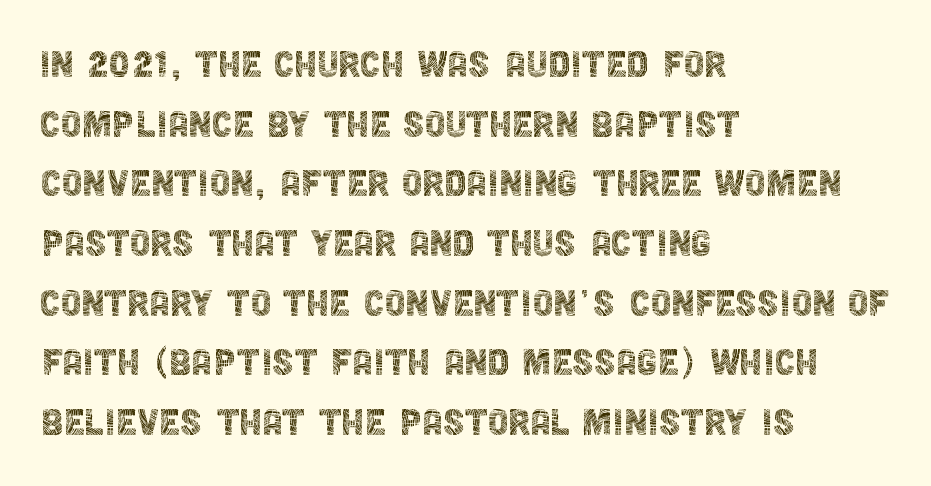
{"serif": "no", "italic": "no", "bold": "no", "weight": "thin", "width": "condensed", "x_height": "large", "monospaced": "no", "underline": "no", "align": "left", "line_spacing": "normal", "line_spacing_ratio": 1.27, "letter_spacing": "normal", "letter_spacing_em": 0.0, "glyph_px": 47}
